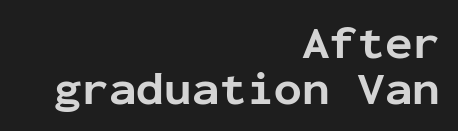
The image shows 46 px bold sans-serif type, upright, monospaced; set right-aligned, tight line spacing (1.0x), normal letter spacing, not underlined; low stroke contrast and a medium x-height.
